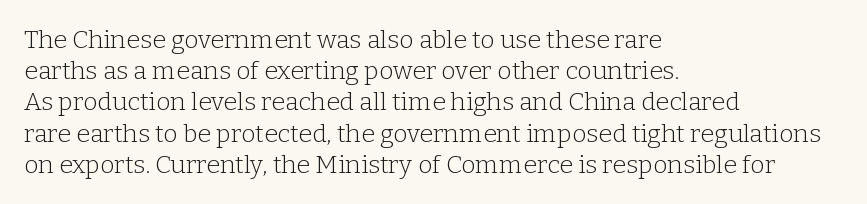
Spacing between characters is what you'd get straight out of the box. Ordinary non-slanted type is in use. The compositor pushed each line to the left boundary. Rows of type keep a routine distance in the vertical direction.
